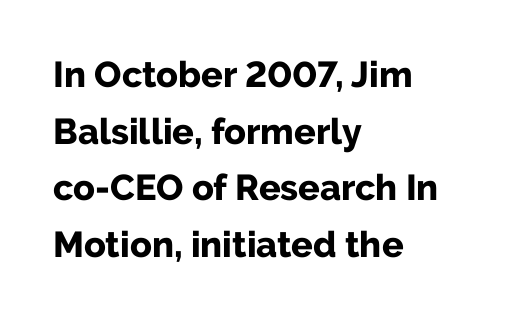
Q: Is the text bold? A: Yes.
Q: Is the text italic (slanted)? A: No, it is upright.
Q: Is the typeface a serif or a sans-serif typeface? A: Sans-serif.
Q: Is the text underlined? A: No.
Q: How is the paragraph aligned? A: Left-aligned.
Q: Is the spacing between letters normal or unusually wide? A: Normal.
Q: Is the spacing between lines tight, normal or loose? A: Normal.
Q: Width (condensed, normal, or wide)? A: Normal.
Q: Stroke contrast? A: Low.
Q: x-height? A: Medium.
Q: Monospaced? A: No.
